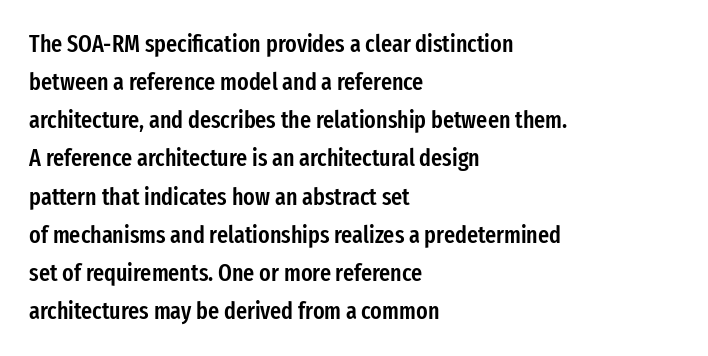
The image shows 24 px text type, upright; set left-aligned, normal line spacing (1.59x), normal letter spacing, not underlined.
